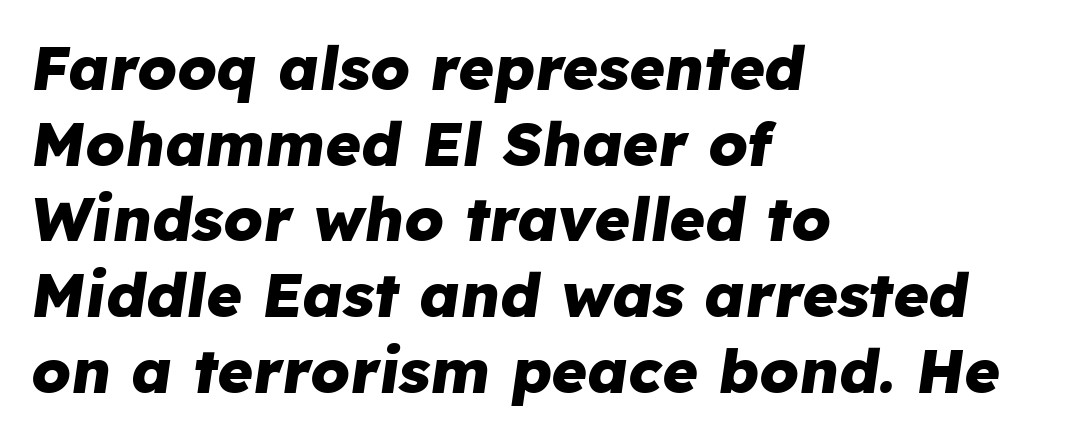
Q: Is the text bold? A: Yes.
Q: Is the text italic (slanted)? A: Yes, it leans right by about 8 degrees.
Q: Is the text underlined? A: No.
Q: How is the paragraph aligned? A: Left-aligned.
Q: Is the spacing between letters normal or unusually wide? A: Normal.
Q: Width (condensed, normal, or wide)? A: Normal.
Q: Stroke contrast? A: Low.
Q: x-height? A: Medium.
Q: Monospaced? A: No.
